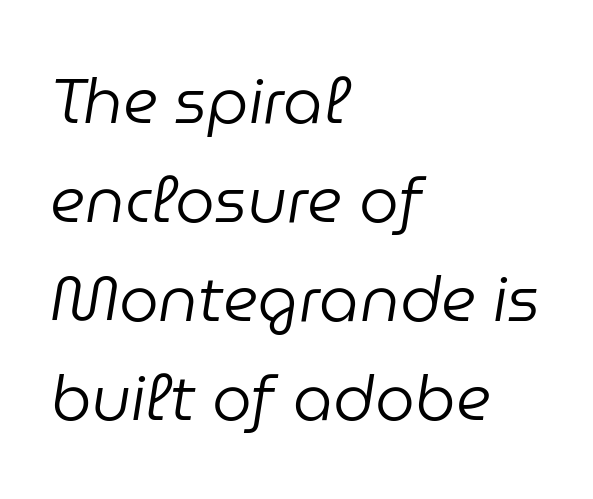
Q: Is the text bold? A: No.
Q: Is the text italic (slanted)? A: Yes, it leans right by about 9 degrees.
Q: Is the text underlined? A: No.
Q: How is the paragraph aligned? A: Left-aligned.
Q: Is the spacing between letters normal or unusually wide? A: Normal.
Q: Is the spacing between lines tight, normal or loose? A: Normal.
Q: Width (condensed, normal, or wide)? A: Normal.
Q: Stroke contrast? A: Low.
Q: x-height? A: Medium.
Q: Monospaced? A: No.
